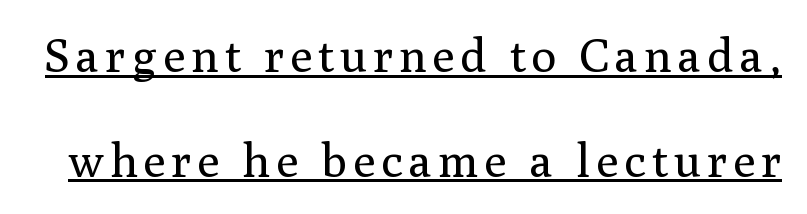
The image shows 47 px regular-weight serif type, upright; set loose line spacing (2.23x), underlined; medium stroke contrast and a medium x-height.
